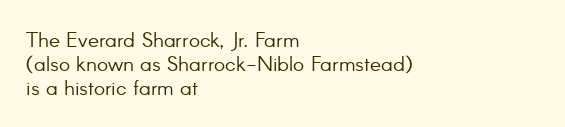
{"italic": "no", "bold": "no", "underline": "no", "align": "left", "line_spacing": "tight", "line_spacing_ratio": 1.15, "letter_spacing": "normal", "letter_spacing_em": 0.0, "glyph_px": 21}
